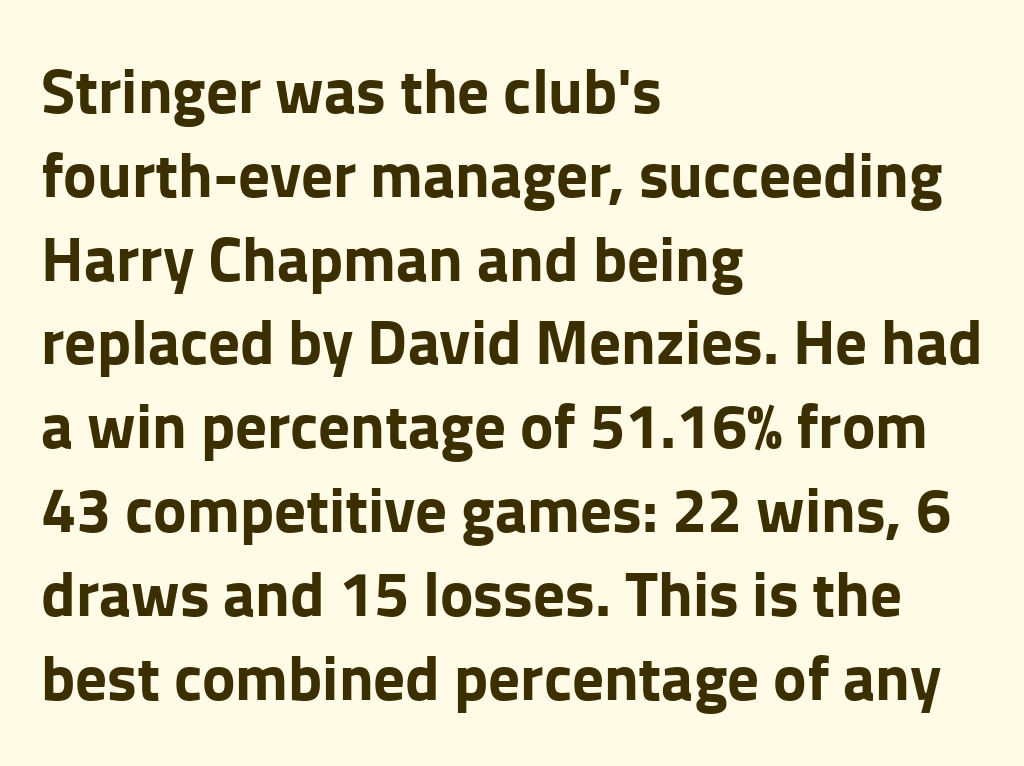
Q: Is the text bold? A: Yes.
Q: Is the text italic (slanted)? A: No, it is upright.
Q: Is the typeface a serif or a sans-serif typeface? A: Sans-serif.
Q: Is the text underlined? A: No.
Q: How is the paragraph aligned? A: Left-aligned.
Q: Is the spacing between letters normal or unusually wide? A: Normal.
Q: Is the spacing between lines tight, normal or loose? A: Normal.
Q: Width (condensed, normal, or wide)? A: Normal.
Q: Stroke contrast? A: Low.
Q: x-height? A: Medium.
Q: Monospaced? A: No.
